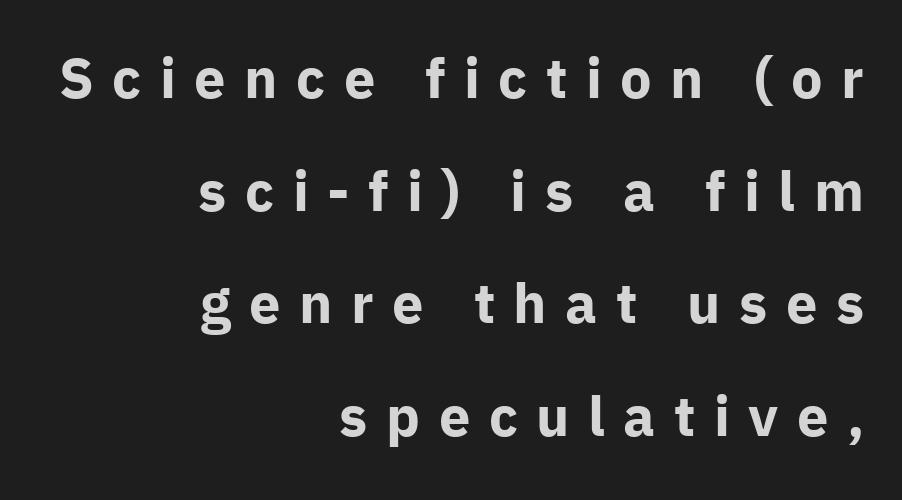
A full-strength bold gives these letters their thick strokes. Character widths vary here, with narrow letters taking less room than wide ones. Serif or sans? Sans — the stroke terminals are bare. A typesetter would mark this as roman, not italic.
